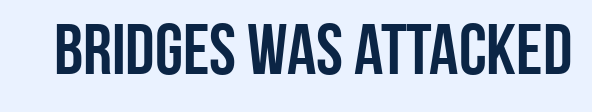
The image shows 72 px condensed sans-serif type, upright; set normal letter spacing, not underlined; low stroke contrast and a large x-height.
